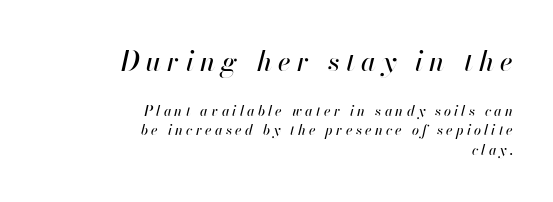
{"italic": "yes", "lean": "right", "slant_degrees": 13, "underline": "no", "align": "right", "line_spacing": "normal", "line_spacing_ratio": 1.41, "letter_spacing": "wide", "letter_spacing_em": 0.23, "larger_block": "first", "size_ratio": 1.93, "glyph_px": 27}
